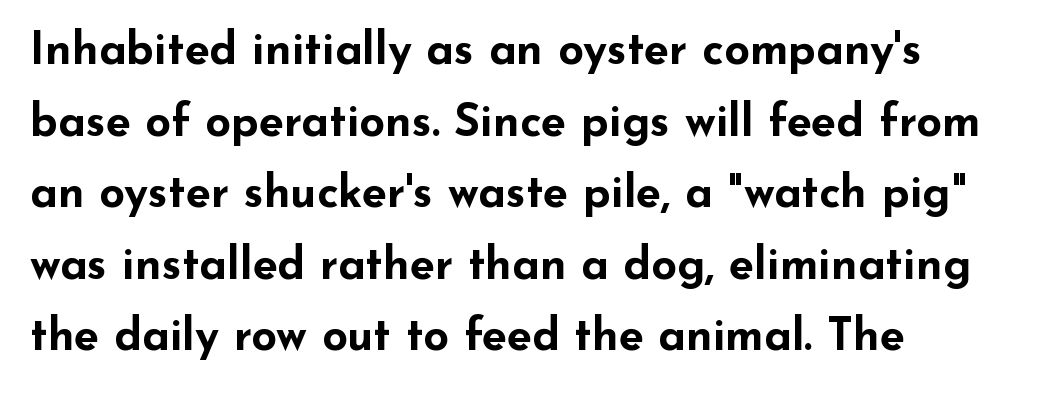
The letters advance in unequal steps, a hallmark of proportional type. The face used here has the dense, thick strokes of a bold. Students, note that the glyphs here touch the page at normal intervals. The strip under each line holds only bare page.
